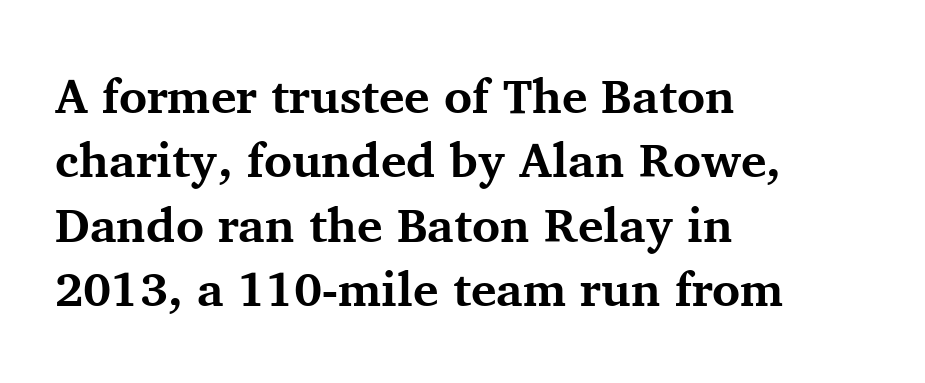
Q: Is the text bold? A: Yes.
Q: Is the text italic (slanted)? A: No, it is upright.
Q: Is the typeface a serif or a sans-serif typeface? A: Serif.
Q: Is the text underlined? A: No.
Q: How is the paragraph aligned? A: Left-aligned.
Q: Is the spacing between letters normal or unusually wide? A: Normal.
Q: Is the spacing between lines tight, normal or loose? A: Normal.
Q: Width (condensed, normal, or wide)? A: Normal.
Q: Stroke contrast? A: Medium.
Q: x-height? A: Medium.
Q: Monospaced? A: No.
